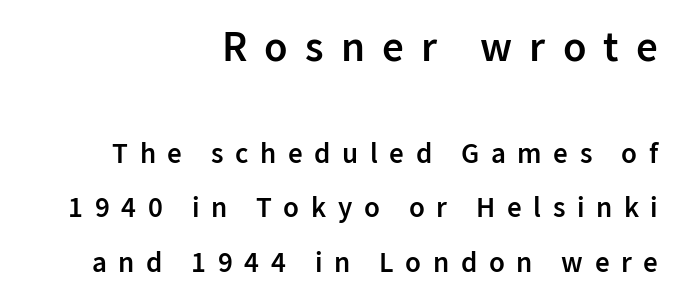
{"serif": "no", "italic": "no", "bold": "semi", "weight": "semibold", "width": "normal", "stroke_contrast": "low", "x_height": "medium", "monospaced": "no", "underline": "no", "align": "right", "line_spacing_ratio": 1.89, "letter_spacing": "wide", "letter_spacing_em": 0.4, "larger_block": "first", "size_ratio": 1.48, "glyph_px": 43}
